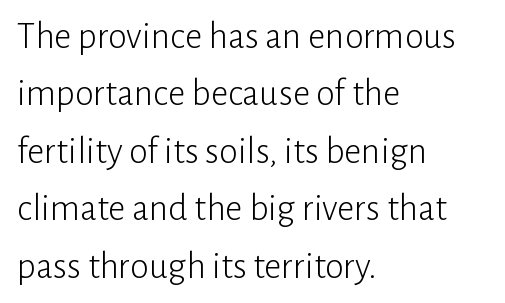
{"serif": "no", "italic": "no", "bold": "no", "weight": "light", "width": "normal", "stroke_contrast": "low", "x_height": "medium", "monospaced": "no", "underline": "no", "align": "left", "line_spacing": "normal", "line_spacing_ratio": 1.51, "letter_spacing": "normal", "letter_spacing_em": 0.0, "glyph_px": 38}
